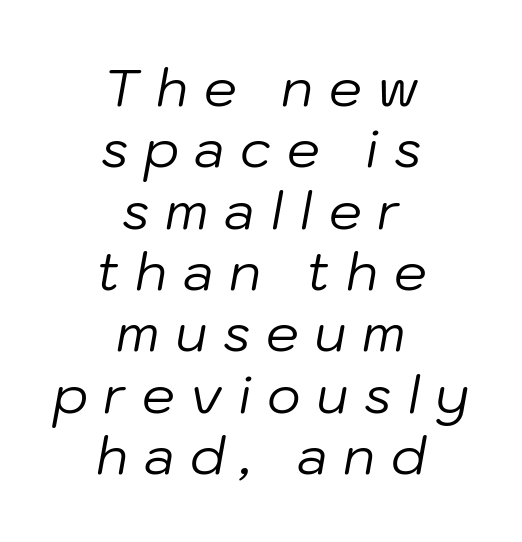
Style check: oblique. The passage is arranged like a title page — every line centered. The letters are spread apart with noticeably loose tracking. These lines are rendered in a variable-pitch font.
